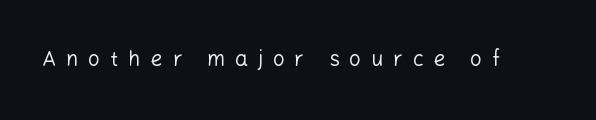
Heaviness? Minimal to ordinary, like unemphasized prose. Glance below the letters and you will spot only blank space. The letters stand upright; this is a roman face. The letters are spread apart with noticeably loose tracking.
